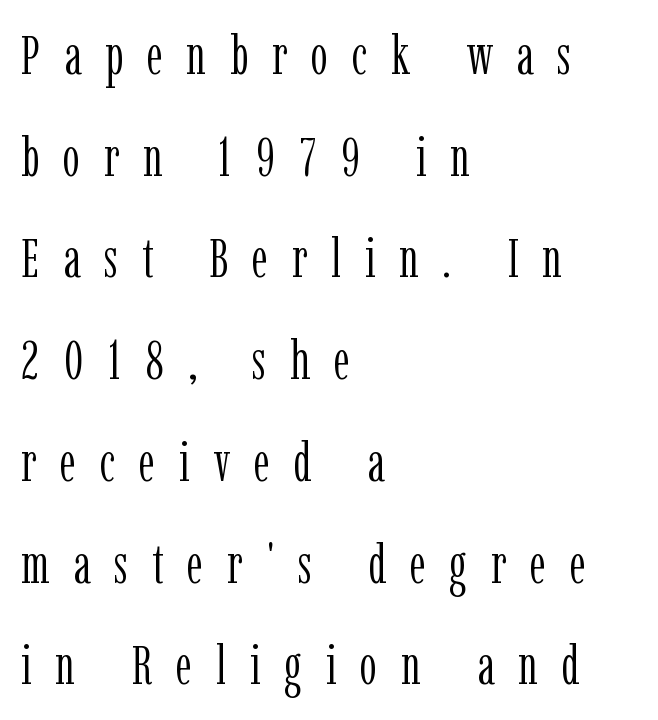
Words appear elongated and porous because spacing is wide. Is the type heavy? It reads as light-to-regular instead. The space directly below the letters is spotless. Horizontally, the lines are justified to the leading edge only.
